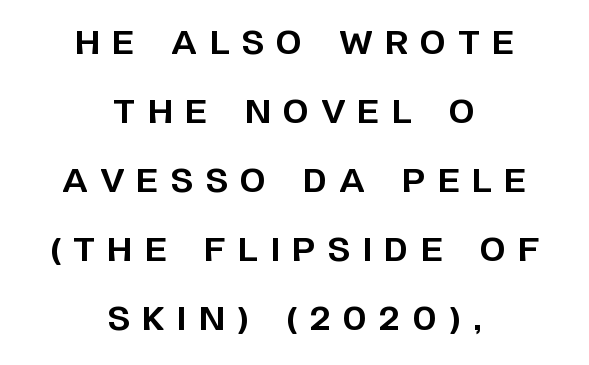
The image shows 33 px bold sans-serif type, upright; set centered, loose line spacing (2.09x), unusually wide letter spacing (+0.38 em), not underlined; low stroke contrast and a large x-height.
